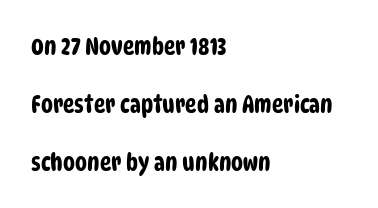
{"underline": "no", "align": "left", "line_spacing": "loose", "line_spacing_ratio": 2.41, "letter_spacing": "normal", "letter_spacing_em": 0.0, "glyph_px": 24}
